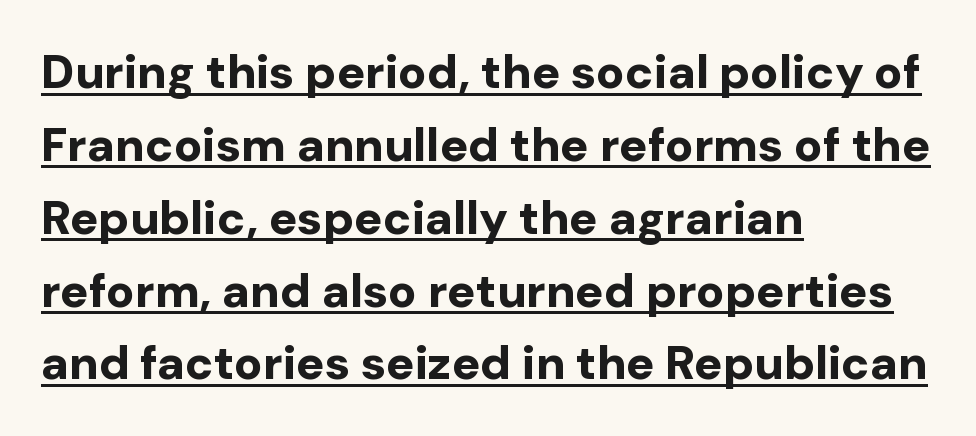
Grotesque or geometric, the face here clearly has no serifs. The letters stand upright; this is a roman face. The text block is weighted toward the left margin, trailing off unevenly rightward. Students, observe the line beneath the letters — that is underlining.
